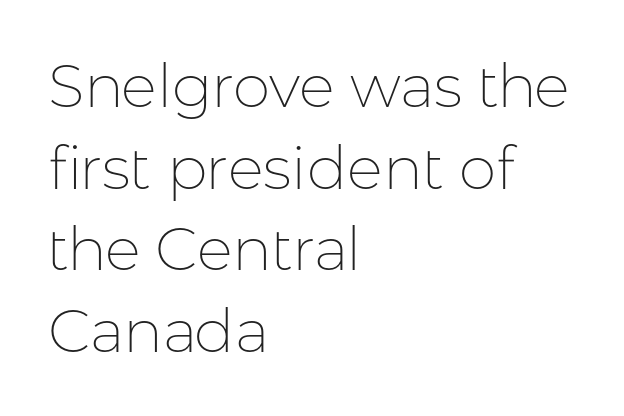
{"serif": "no", "italic": "no", "bold": "no", "weight": "thin", "width": "normal", "stroke_contrast": "low", "x_height": "medium", "monospaced": "no", "underline": "no", "align": "left", "line_spacing": "normal", "line_spacing_ratio": 1.36, "letter_spacing": "normal", "letter_spacing_em": 0.0, "glyph_px": 60}
